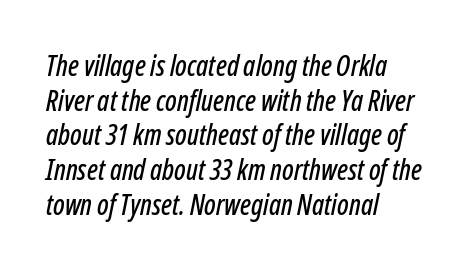
Compared with ordinary roman type, these characters are visibly tilted. Is this a fixed-width face? No — the glyphs have proportional, varying widths. The passage shown has conventional tracking throughout. Descender tails drop into unmarked territory. The lines are quadded left.
